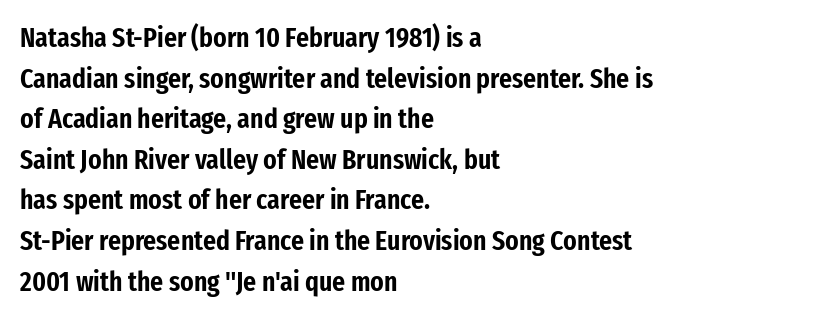
Q: Is the text italic (slanted)? A: No, it is upright.
Q: Is the typeface a serif or a sans-serif typeface? A: Sans-serif.
Q: Is the text underlined? A: No.
Q: How is the paragraph aligned? A: Left-aligned.
Q: Is the spacing between letters normal or unusually wide? A: Normal.
Q: Is the spacing between lines tight, normal or loose? A: Normal.
Q: Width (condensed, normal, or wide)? A: Condensed.
Q: Stroke contrast? A: Low.
Q: x-height? A: Medium.
Q: Monospaced? A: No.
